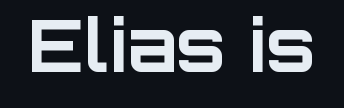
Inter-character spacing is left at the font's built-in metrics. Note: no serifs on the glyphs. The glyphs have the mass of a bold cut. Upright lettering throughout. Lines of text with bare space underneath.
